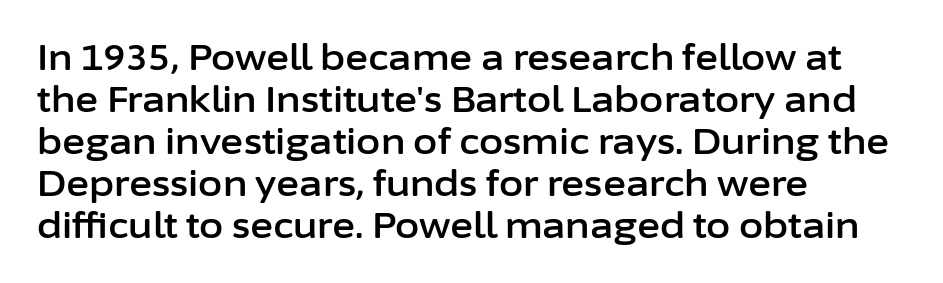
Short and long lines alike share a common starting point at left. The typography opts for an upright posture over an oblique one. Each letter's strokes conclude bluntly, with no projecting serifs. Any mark beneath the type? The region is blank.
